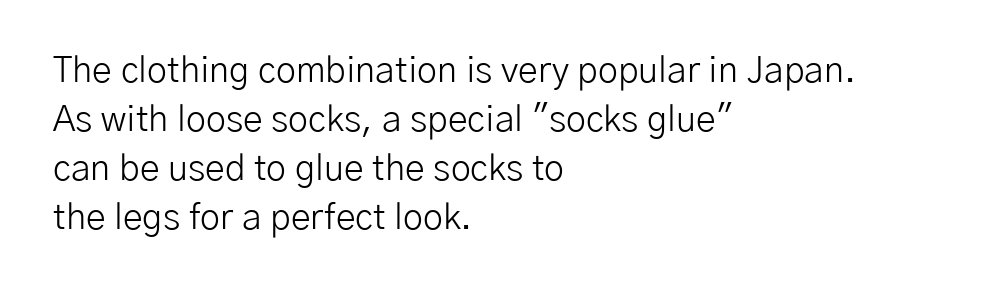
The image shows 36 px light sans-serif type, upright; set left-aligned, normal line spacing (1.36x), normal letter spacing, not underlined; low stroke contrast and a medium x-height.
